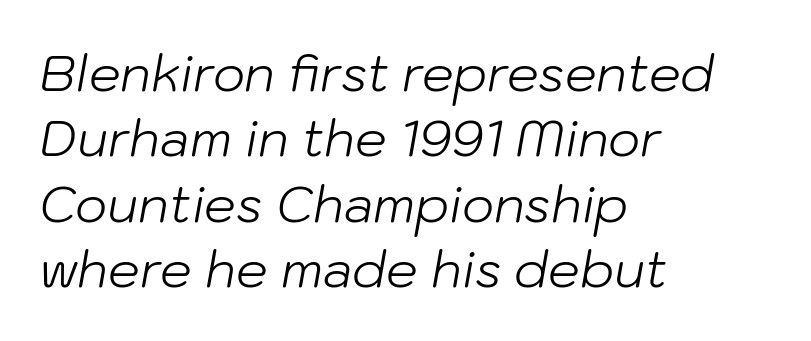
The image shows 50 px light type, italic (leaning right); set left-aligned, normal line spacing (1.31x), normal letter spacing, not underlined; low stroke contrast and a medium x-height.
